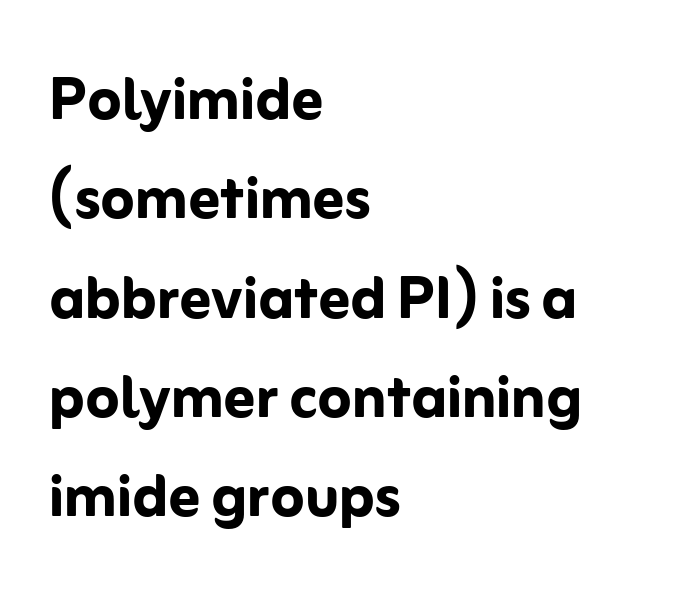
The image shows 77 px semibold sans-serif type, upright; set left-aligned, normal line spacing (1.29x), normal letter spacing, not underlined; low stroke contrast and a medium x-height.
